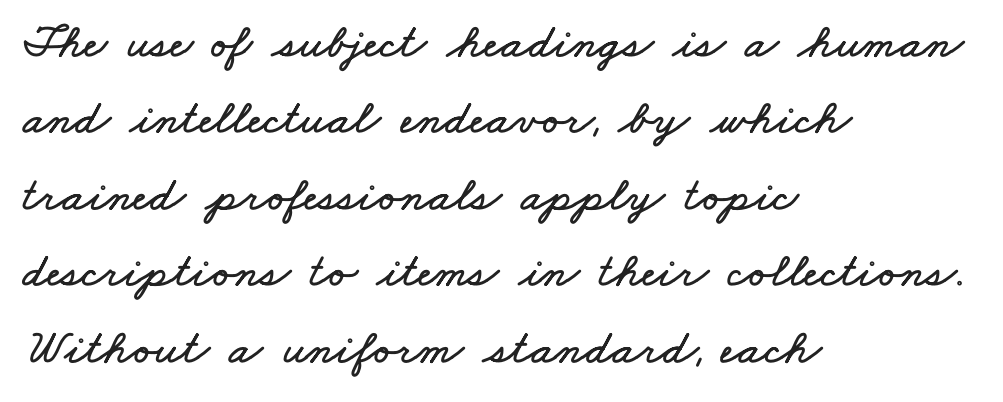
{"width": "wide", "stroke_contrast": "low", "x_height": "small", "monospaced": "no", "underline": "no", "align": "left", "line_spacing": "normal", "line_spacing_ratio": 1.56, "letter_spacing": "normal", "letter_spacing_em": 0.0, "glyph_px": 49}
